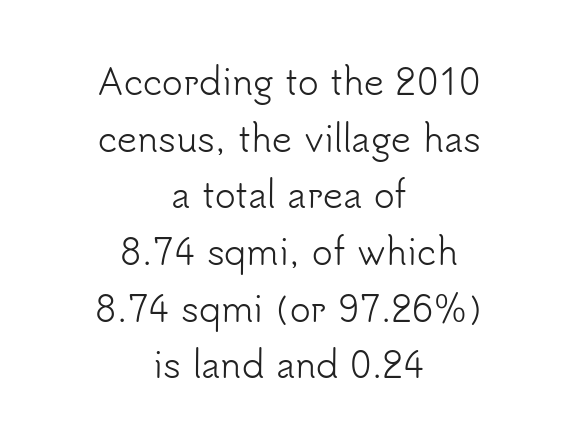
The image shows 35 px light sans-serif type, upright; set centered, normal line spacing (1.62x), normal letter spacing, not underlined; low stroke contrast and a small x-height.
